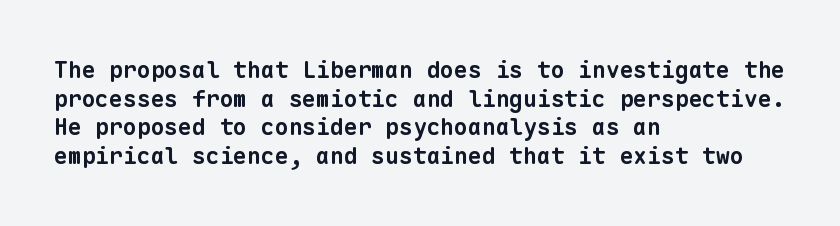
{"bold": "yes", "underline": "no", "align": "left", "line_spacing": "normal", "line_spacing_ratio": 1.25, "letter_spacing": "normal", "letter_spacing_em": 0.0, "glyph_px": 23}
